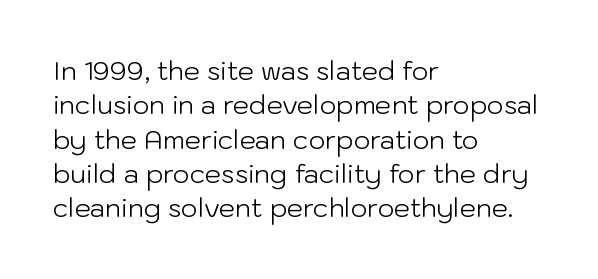
{"italic": "no", "bold": "no", "underline": "no", "align": "left", "line_spacing": "normal", "line_spacing_ratio": 1.32, "letter_spacing": "normal", "letter_spacing_em": 0.0, "glyph_px": 26}
